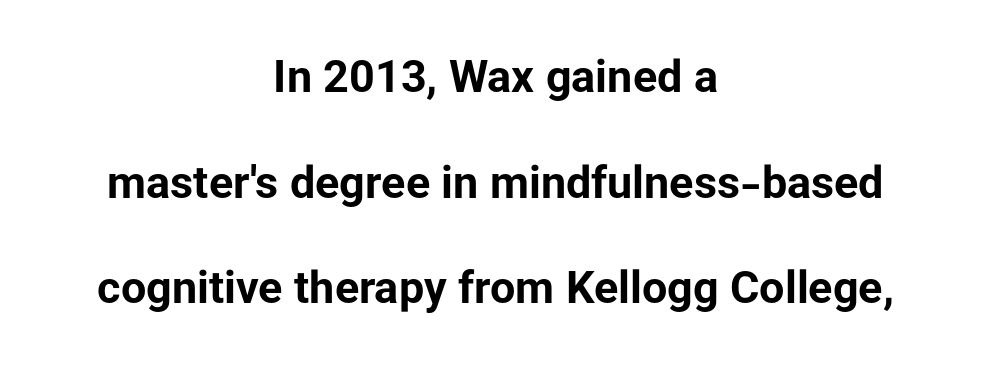
Q: Is the text bold? A: Yes.
Q: Is the text italic (slanted)? A: No, it is upright.
Q: Is the typeface a serif or a sans-serif typeface? A: Sans-serif.
Q: Is the text underlined? A: No.
Q: How is the paragraph aligned? A: Centered.
Q: Is the spacing between letters normal or unusually wide? A: Normal.
Q: Is the spacing between lines tight, normal or loose? A: Loose.
Q: Width (condensed, normal, or wide)? A: Normal.
Q: Stroke contrast? A: Low.
Q: x-height? A: Medium.
Q: Monospaced? A: No.
